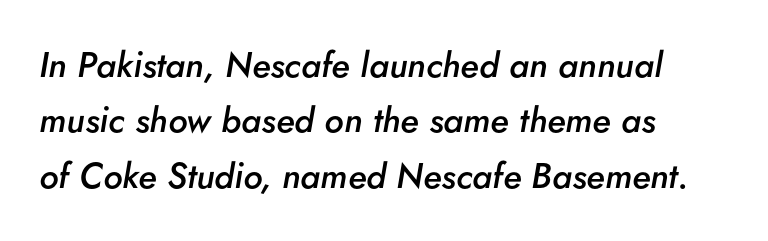
{"italic": "yes", "lean": "right", "slant_degrees": 5, "bold": "semi", "weight": "semibold", "width": "normal", "stroke_contrast": "low", "x_height": "small", "monospaced": "no", "underline": "no", "align": "left", "line_spacing": "normal", "line_spacing_ratio": 1.58, "letter_spacing": "normal", "letter_spacing_em": 0.0, "glyph_px": 35}
